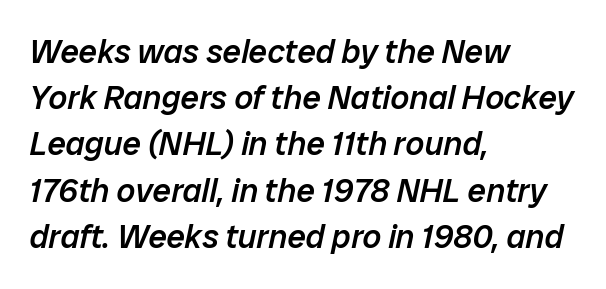
Slanted lettering throughout. Each new line begins a customary step beneath the previous one. Where is the straight margin? On the left. The font is running at a semibold setting, under full bold. Quick note: underline off.
